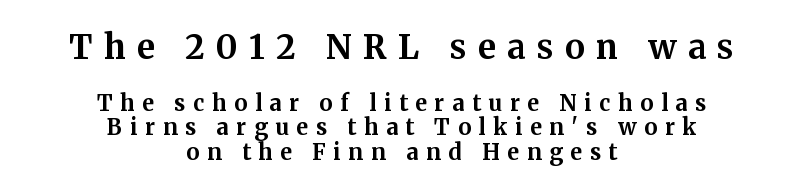
The image shows 33 px bold serif type, upright; set centered, tight line spacing (1.11x), unusually wide letter spacing (+0.35 em), not underlined; the first (top) block is 1.5x larger; medium stroke contrast and a medium x-height.
